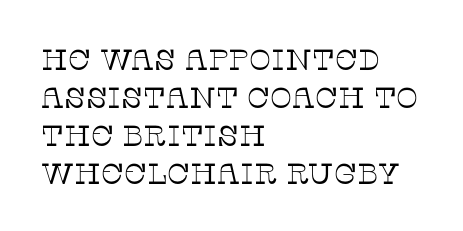
Anything drawn beneath the words? Only blank space. The designer went with a serif here, giving each stem small feet. Varying glyph widths throughout — classic text-font behaviour. The type sits square on the baseline with zero lean. All the whitespace from short lines collects on the right. Letter spacing: default.
